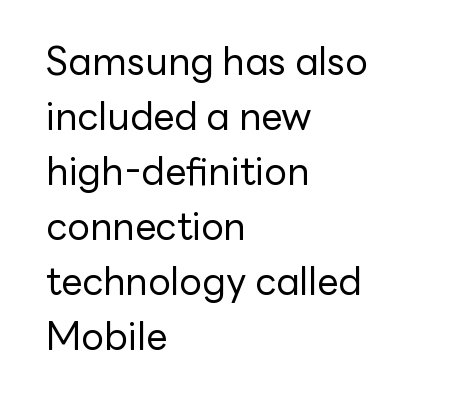
{"serif": "no", "italic": "no", "bold": "no", "weight": "regular", "width": "normal", "stroke_contrast": "low", "x_height": "medium", "monospaced": "no", "underline": "no", "align": "left", "line_spacing": "normal", "line_spacing_ratio": 1.45, "letter_spacing": "normal", "letter_spacing_em": 0.0, "glyph_px": 38}
